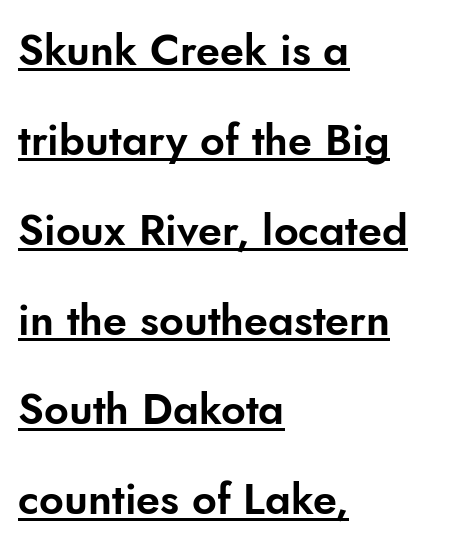
The image shows 43 px sans-serif type, upright; set left-aligned, loose line spacing (2.09x), normal letter spacing, underlined; low stroke contrast and a small x-height.
